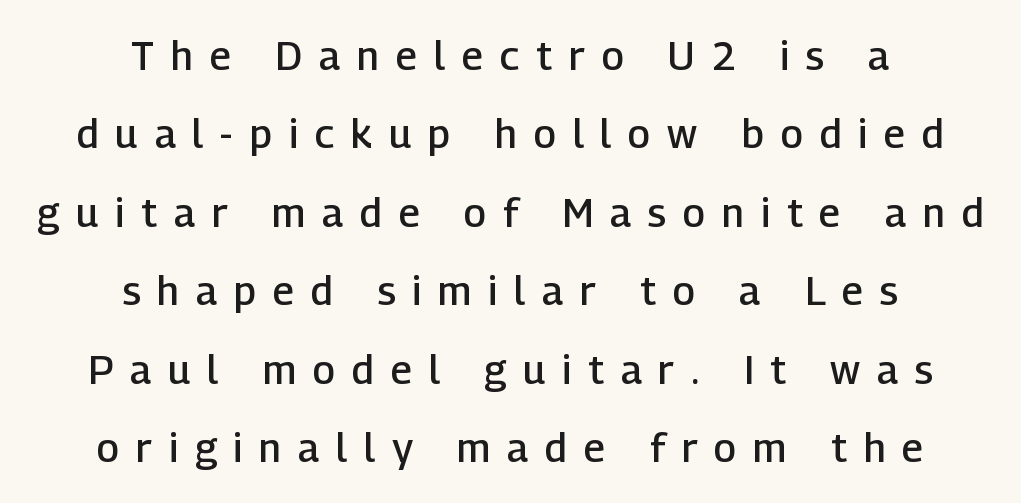
The image shows 40 px semibold sans-serif type, upright; set centered, loose line spacing (1.96x), unusually wide letter spacing (+0.42 em), not underlined; low stroke contrast and a medium x-height.
